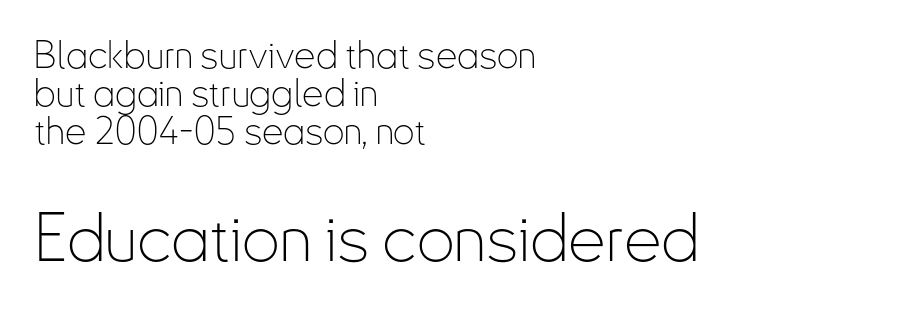
Q: Is the text bold? A: No.
Q: Is the text italic (slanted)? A: No, it is upright.
Q: Is the typeface a serif or a sans-serif typeface? A: Sans-serif.
Q: Is the text underlined? A: No.
Q: How is the paragraph aligned? A: Left-aligned.
Q: Is the spacing between letters normal or unusually wide? A: Normal.
Q: Is the spacing between lines tight, normal or loose? A: Tight.
Q: Which block of text is set in a larger size, the first (top) or the second (bottom)? A: The second (bottom) one.
Q: Width (condensed, normal, or wide)? A: Condensed.
Q: Stroke contrast? A: Low.
Q: x-height? A: Small.
Q: Monospaced? A: No.
